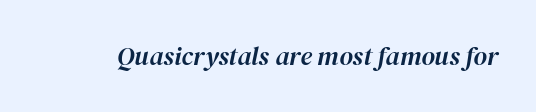
Nothing unusual about the tracking: characters are spaced as the font intends. The area under the type is left untouched. The glyphs look as if they've been sheared to an angle.
